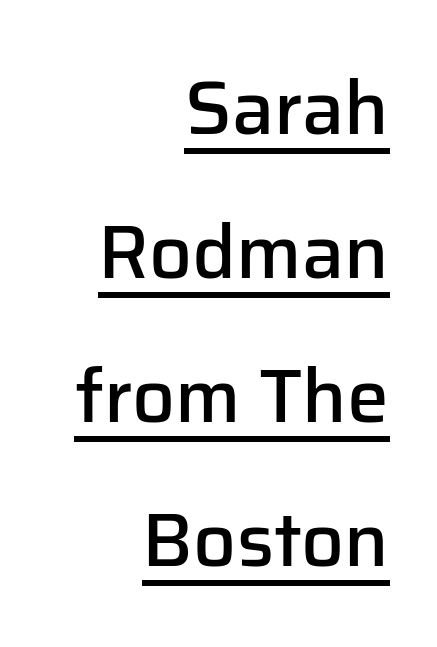
{"serif": "no", "italic": "no", "bold": "semi", "weight": "semibold", "width": "normal", "stroke_contrast": "low", "x_height": "medium", "monospaced": "no", "underline": "yes", "align": "right", "line_spacing": "loose", "line_spacing_ratio": 1.92, "letter_spacing": "normal", "letter_spacing_em": 0.0, "glyph_px": 75}
